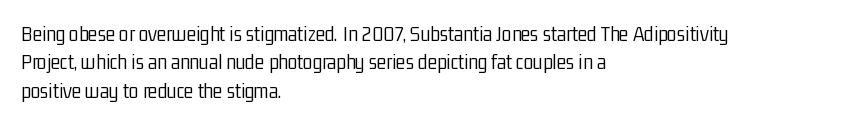
{"italic": "no", "bold": "no", "underline": "no", "align": "left", "line_spacing": "normal", "line_spacing_ratio": 1.29, "letter_spacing": "normal", "letter_spacing_em": 0.0, "glyph_px": 22}
